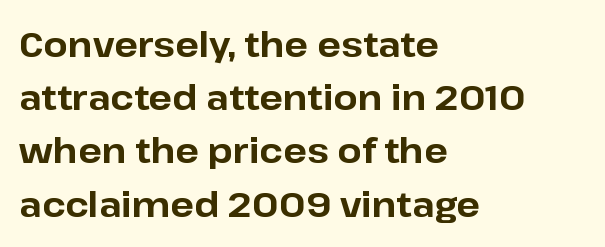
The image shows 35 px bold sans-serif type, upright; set left-aligned, normal line spacing (1.52x), normal letter spacing, not underlined; low stroke contrast and a medium x-height.
